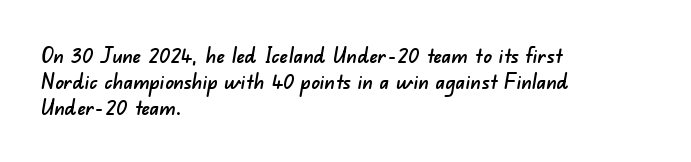
You could call the tracking neutral — neither tight nor loose. The glyphs are unaccompanied by any horizontal stroke below them. Each line starts at the same left margin while the right side varies.
